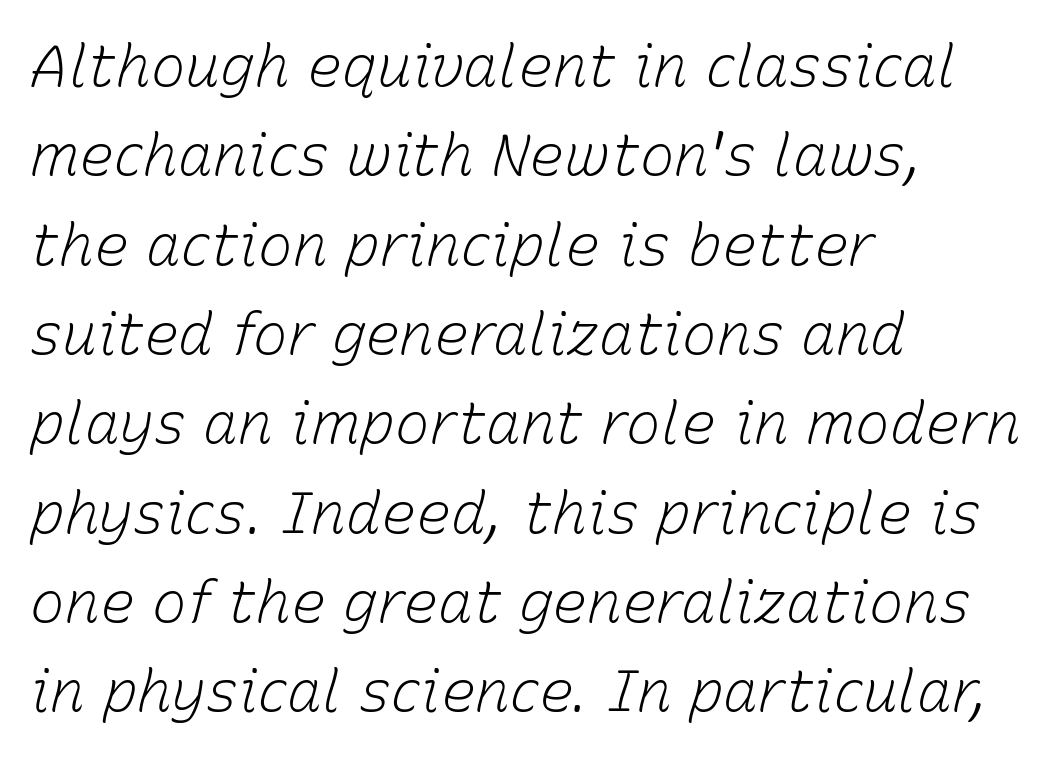
{"italic": "yes", "lean": "right", "slant_degrees": 15, "bold": "no", "weight": "light", "width": "normal", "stroke_contrast": "low", "x_height": "medium", "monospaced": "no", "underline": "no", "align": "left", "line_spacing": "normal", "line_spacing_ratio": 1.54, "letter_spacing": "normal", "letter_spacing_em": 0.0, "glyph_px": 58}
